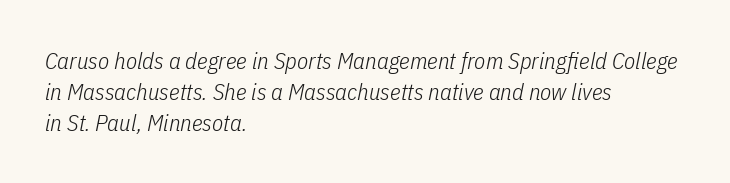
Q: Is the text bold? A: No.
Q: Is the text italic (slanted)? A: Yes, it leans right by about 11 degrees.
Q: Is the text underlined? A: No.
Q: How is the paragraph aligned? A: Left-aligned.
Q: Is the spacing between letters normal or unusually wide? A: Normal.
Q: Is the spacing between lines tight, normal or loose? A: Normal.
